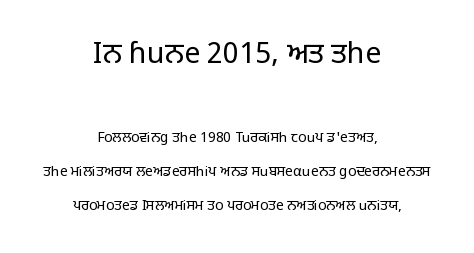
Quick note: not italic, upright. Nothing unusual about the tracking: characters are spaced as the font intends. Note: no serifs on the glyphs. Descenders are the only things crossing below the line. Interline gaps are noticeably wide in this sample. Here the first block reads like a headline and the second like body copy.
